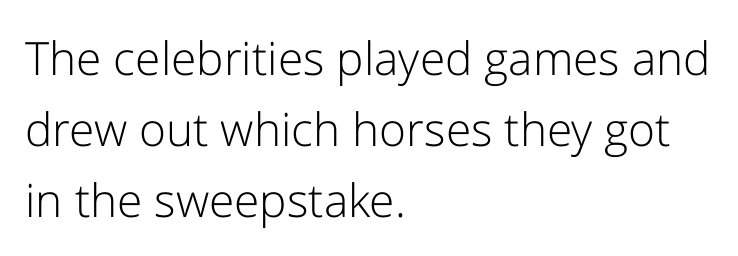
Q: Is the text bold? A: No.
Q: Is the text italic (slanted)? A: No, it is upright.
Q: Is the typeface a serif or a sans-serif typeface? A: Sans-serif.
Q: Is the text underlined? A: No.
Q: How is the paragraph aligned? A: Left-aligned.
Q: Is the spacing between letters normal or unusually wide? A: Normal.
Q: Is the spacing between lines tight, normal or loose? A: Normal.
Q: Width (condensed, normal, or wide)? A: Normal.
Q: Stroke contrast? A: Low.
Q: x-height? A: Medium.
Q: Monospaced? A: No.
